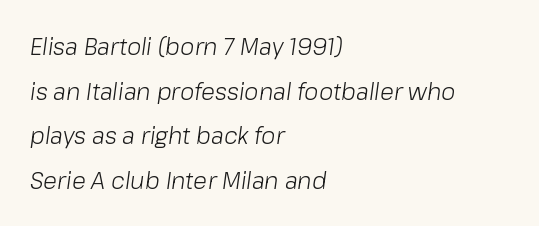
The image shows 23 px text type, italic (leaning right); set left-aligned, loose line spacing (1.94x), normal letter spacing, not underlined.
